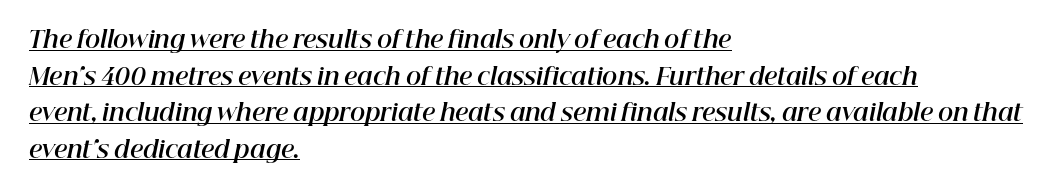
Q: Is the text bold? A: Yes.
Q: Is the text italic (slanted)? A: Yes, it leans right by about 12 degrees.
Q: Is the text underlined? A: Yes.
Q: How is the paragraph aligned? A: Left-aligned.
Q: Is the spacing between letters normal or unusually wide? A: Normal.
Q: Is the spacing between lines tight, normal or loose? A: Normal.
